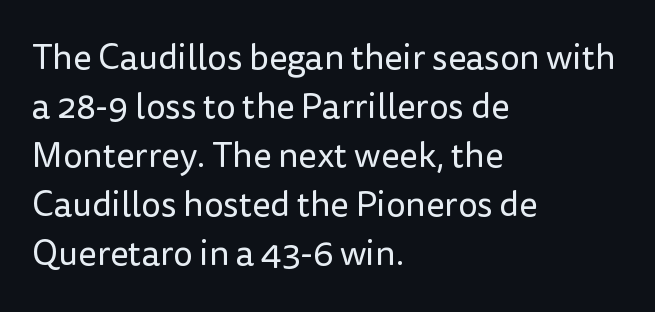
The image shows 35 px regular-weight sans-serif type, upright; set left-aligned, normal line spacing (1.4x), normal letter spacing, not underlined; low stroke contrast and a medium x-height.
